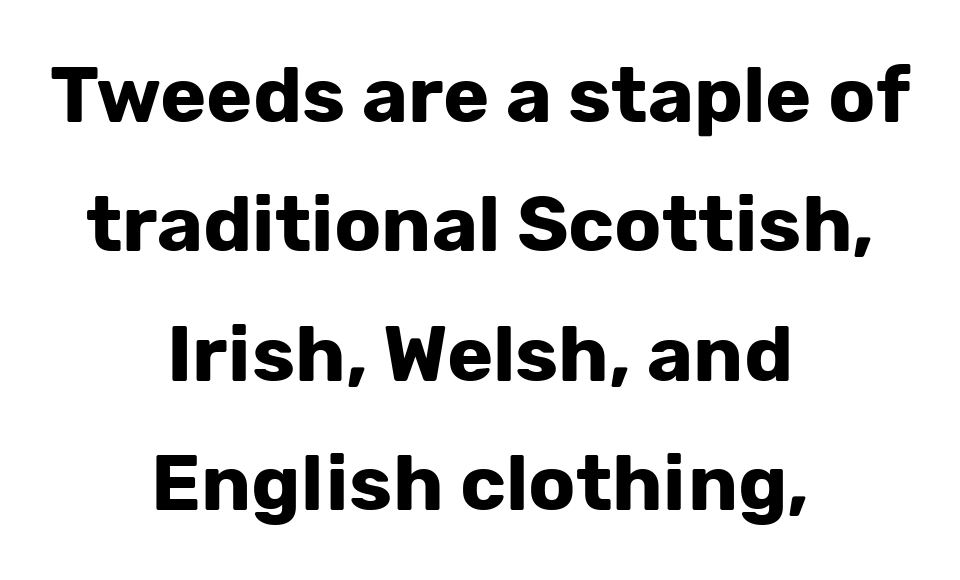
The image shows 78 px bold sans-serif type, upright; set centered, normal line spacing (1.66x), normal letter spacing, not underlined; low stroke contrast and a medium x-height.
